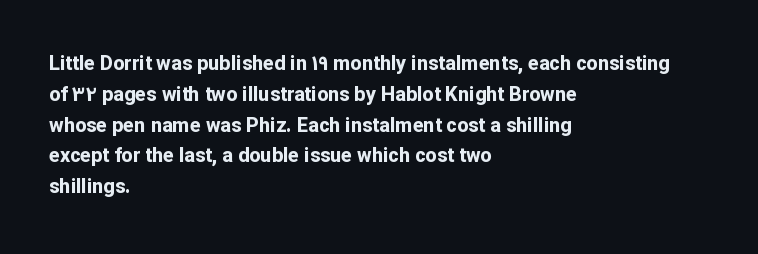
A student would call this left alignment; a typographer would say flush left, rag right. Any mark beneath the type? The region is blank. A dark, heavy texture on the line: the type is bold. The leading is moderate, giving the passage an even texture. The gaps between neighbouring characters are ordinary and unremarkable. The axis of the letterforms is exactly vertical.
